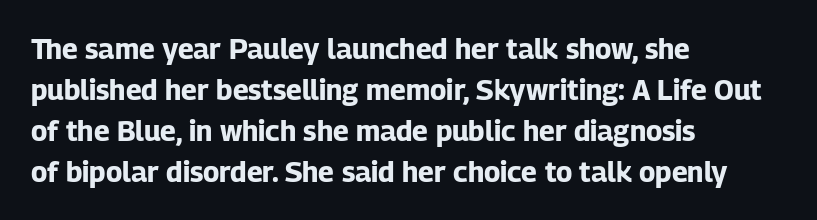
Q: Is the text bold? A: Yes.
Q: Is the text italic (slanted)? A: No, it is upright.
Q: Is the typeface a serif or a sans-serif typeface? A: Sans-serif.
Q: Is the text underlined? A: No.
Q: How is the paragraph aligned? A: Left-aligned.
Q: Is the spacing between letters normal or unusually wide? A: Normal.
Q: Is the spacing between lines tight, normal or loose? A: Normal.
Q: Width (condensed, normal, or wide)? A: Normal.
Q: Stroke contrast? A: Low.
Q: x-height? A: Medium.
Q: Monospaced? A: No.
